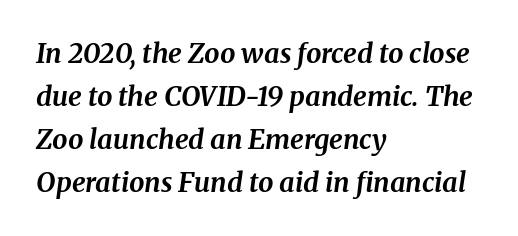
{"italic": "yes", "lean": "right", "slant_degrees": 8, "bold": "yes", "underline": "no", "align": "left", "line_spacing": "normal", "line_spacing_ratio": 1.59, "letter_spacing": "normal", "letter_spacing_em": 0.0, "glyph_px": 27}
